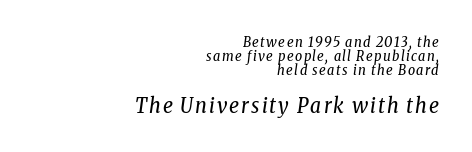
The image shows 21 px text type, italic (leaning right); set right-aligned, tight line spacing (1.0x), not underlined; the second (bottom) block is 1.5x larger.
